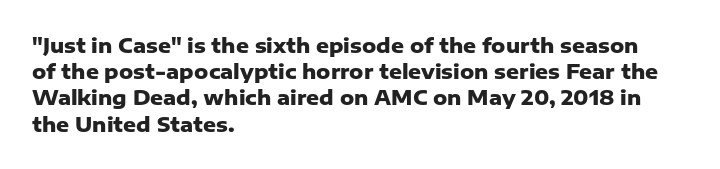
Q: Is the text bold? A: Yes.
Q: Is the text italic (slanted)? A: No, it is upright.
Q: Is the text underlined? A: No.
Q: How is the paragraph aligned? A: Left-aligned.
Q: Is the spacing between letters normal or unusually wide? A: Normal.
Q: Is the spacing between lines tight, normal or loose? A: Normal.
